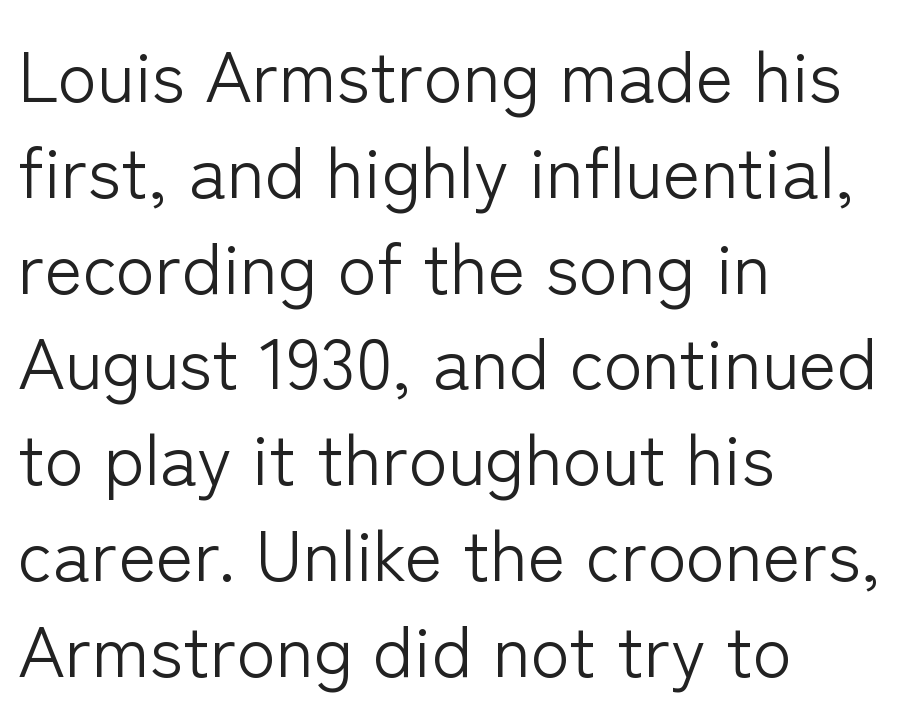
The image shows 72 px light sans-serif type, upright; set left-aligned, normal line spacing (1.33x), normal letter spacing, not underlined; low stroke contrast and a medium x-height.
